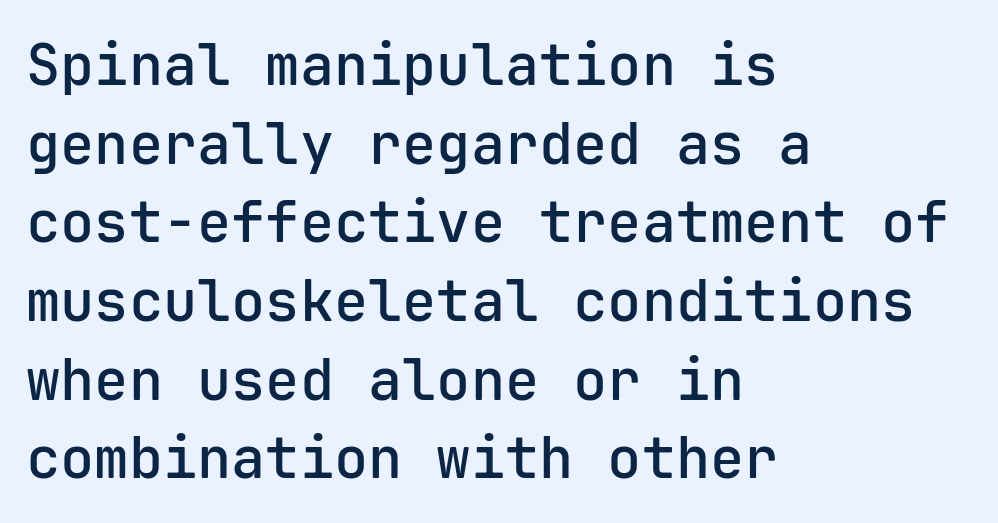
The image shows 57 px semibold sans-serif type, upright, monospaced; set left-aligned, normal line spacing (1.38x), normal letter spacing, not underlined; low stroke contrast and a medium x-height.
